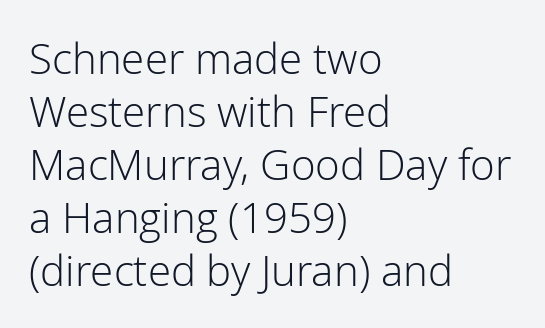
{"serif": "no", "italic": "no", "bold": "no", "weight": "light", "width": "normal", "stroke_contrast": "low", "x_height": "medium", "monospaced": "no", "underline": "no", "align": "left", "line_spacing": "normal", "line_spacing_ratio": 1.26, "letter_spacing": "normal", "letter_spacing_em": 0.0, "glyph_px": 42}
